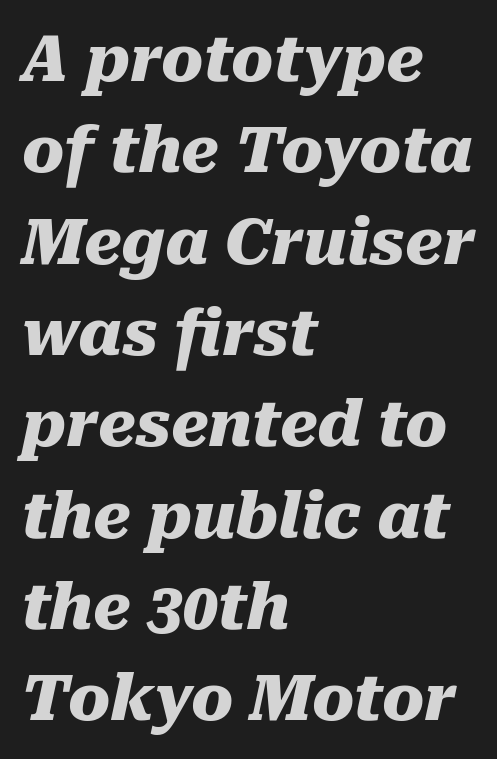
The image shows 63 px heavy type, italic (leaning right); set left-aligned, normal line spacing (1.45x), normal letter spacing, not underlined; medium stroke contrast and a medium x-height.
